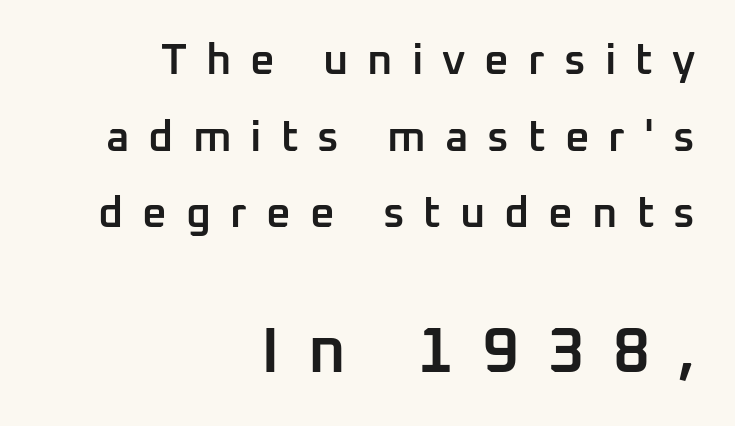
{"serif": "no", "italic": "no", "bold": "semi", "weight": "semibold", "width": "normal", "stroke_contrast": "low", "x_height": "medium", "monospaced": "no", "underline": "no", "align": "right", "line_spacing_ratio": 1.78, "letter_spacing": "wide", "letter_spacing_em": 0.44, "larger_block": "second", "size_ratio": 1.49, "glyph_px": 64}
